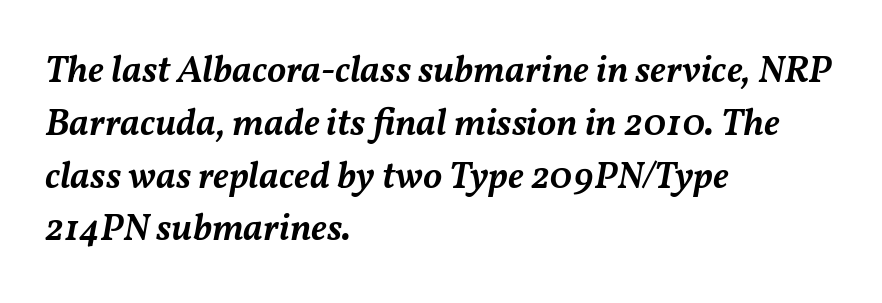
The image shows 38 px semibold type, italic (leaning right); set left-aligned, normal line spacing (1.39x), normal letter spacing, not underlined; medium stroke contrast and a medium x-height.
